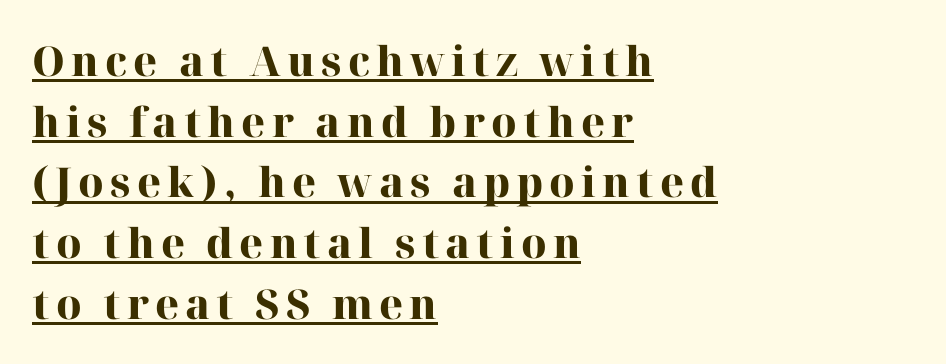
The image shows 41 px heavy serif type, upright; set left-aligned, normal line spacing (1.48x), underlined; high stroke contrast and a medium x-height.
